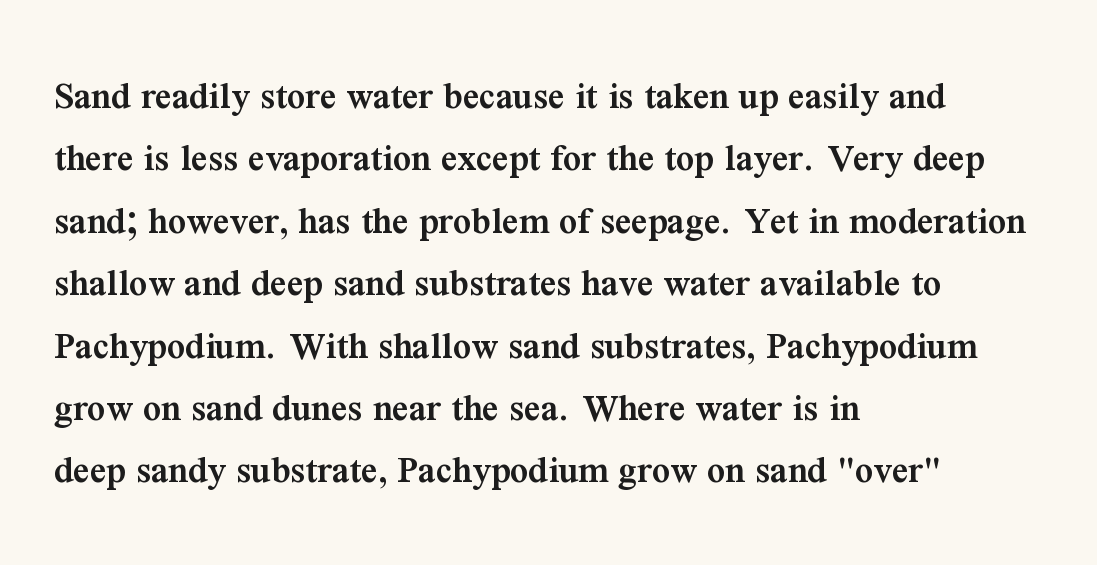
The image shows 40 px semibold serif type, upright; set left-aligned, normal line spacing (1.56x), normal letter spacing, not underlined; medium stroke contrast and a medium x-height.
